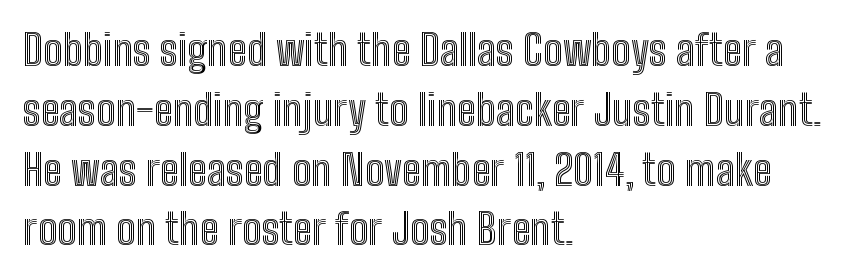
The typesetter chose a ragged-right arrangement here. This sample keeps an unexceptional amount of space between lines. Style check: upright. Check the space under the baseline: it is left empty. Character widths vary here, with narrow letters taking less room than wide ones. Spacing between characters is what you'd get straight out of the box.
